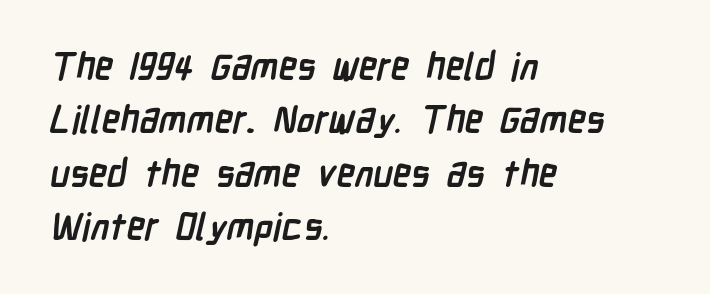
{"serif": "no", "bold": "yes", "weight": "semibold", "width": "condensed", "stroke_contrast": "low", "x_height": "medium", "monospaced": "no", "underline": "no", "align": "left", "line_spacing": "normal", "line_spacing_ratio": 1.44, "letter_spacing": "normal", "letter_spacing_em": 0.0, "glyph_px": 37}
